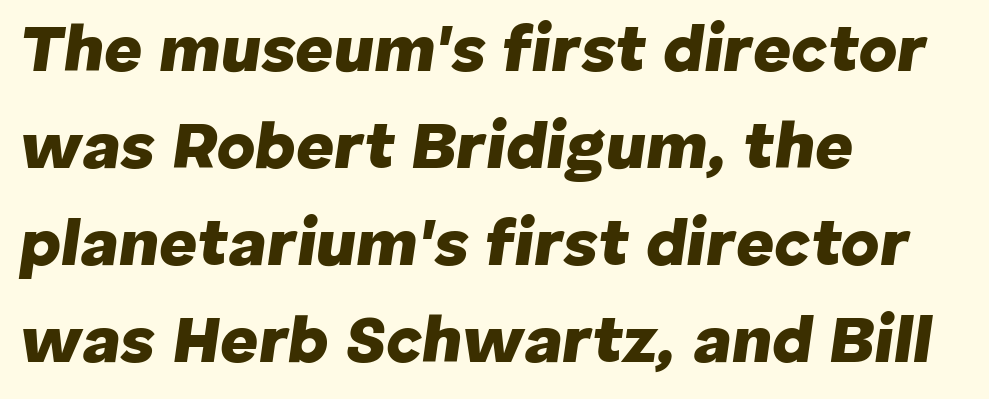
Q: Is the text bold? A: Yes.
Q: Is the text italic (slanted)? A: Yes, it leans right by about 8 degrees.
Q: Is the text underlined? A: No.
Q: How is the paragraph aligned? A: Left-aligned.
Q: Is the spacing between letters normal or unusually wide? A: Normal.
Q: Is the spacing between lines tight, normal or loose? A: Normal.
Q: Width (condensed, normal, or wide)? A: Normal.
Q: Stroke contrast? A: Low.
Q: x-height? A: Medium.
Q: Monospaced? A: No.
